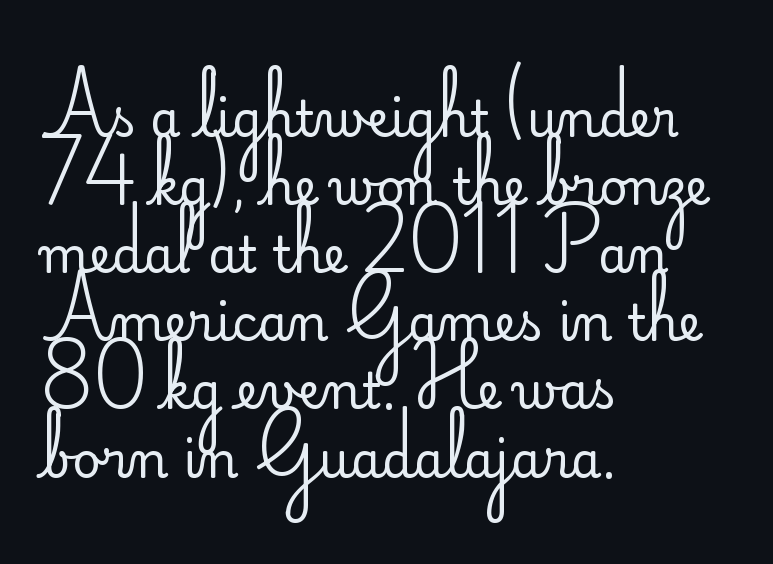
Leftover space on each line is placed entirely after the last word. The letters advance in unequal steps, a hallmark of proportional type. Default kerning and tracking; the words read as compact shapes. What's the leading like? Ordinary, nothing unusual. You can tell from the bare stems that sans-serif type was used. The typeface has the unassuming heft of standard copy or less.
